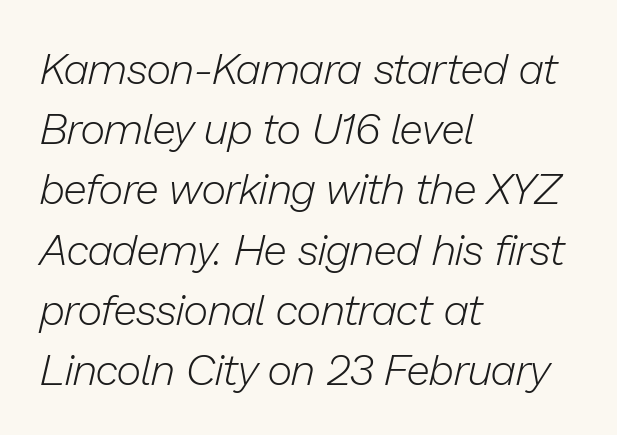
Casual observation: everything's shoved over to the left. The horizontal fit of the characters is conventional and even. You could not count columns in this text — the font is proportionally spaced. This is not heavy type; no bold has been used. These lines sit exactly where default settings would place them. The axis of the letterforms is tilted away from vertical.
